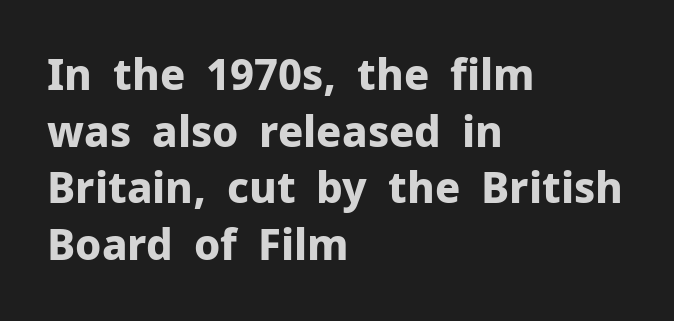
{"serif": "no", "italic": "no", "bold": "yes", "weight": "bold", "width": "normal", "stroke_contrast": "low", "x_height": "medium", "monospaced": "no", "underline": "no", "align": "left", "line_spacing": "normal", "line_spacing_ratio": 1.35, "letter_spacing": "normal", "letter_spacing_em": 0.0, "glyph_px": 42}
